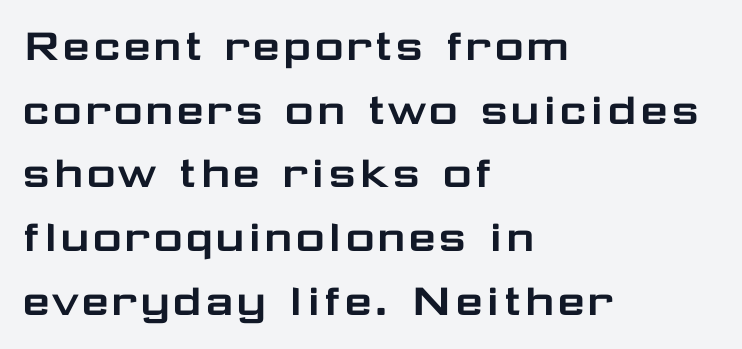
Q: Is the text italic (slanted)? A: No, it is upright.
Q: Is the typeface a serif or a sans-serif typeface? A: Sans-serif.
Q: Is the text underlined? A: No.
Q: How is the paragraph aligned? A: Left-aligned.
Q: Is the spacing between letters normal or unusually wide? A: Normal.
Q: Is the spacing between lines tight, normal or loose? A: Normal.
Q: Width (condensed, normal, or wide)? A: Wide.
Q: Stroke contrast? A: Low.
Q: x-height? A: Medium.
Q: Monospaced? A: No.
